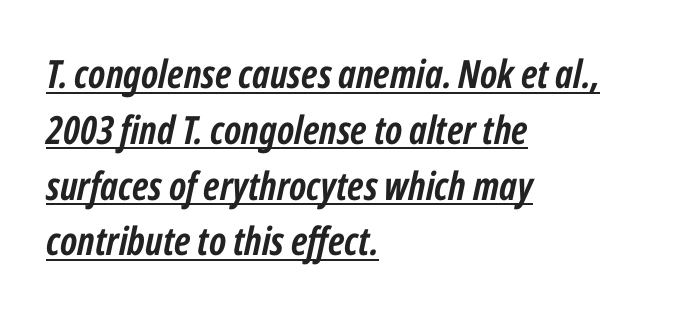
Q: Is the text bold? A: Yes.
Q: Is the text italic (slanted)? A: Yes, it leans right by about 12 degrees.
Q: Is the text underlined? A: Yes.
Q: How is the paragraph aligned? A: Left-aligned.
Q: Is the spacing between letters normal or unusually wide? A: Normal.
Q: Is the spacing between lines tight, normal or loose? A: Normal.
Q: Width (condensed, normal, or wide)? A: Condensed.
Q: Stroke contrast? A: Low.
Q: x-height? A: Medium.
Q: Monospaced? A: No.
